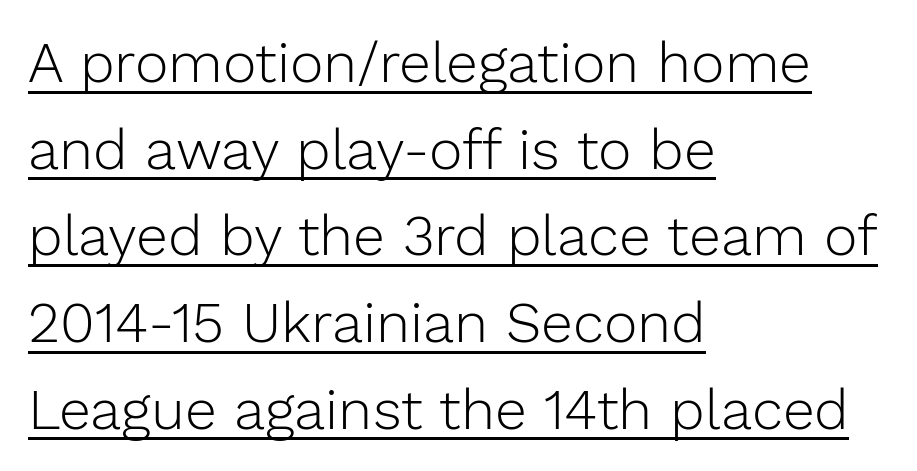
The image shows 57 px light sans-serif type, upright; set left-aligned, normal line spacing (1.52x), normal letter spacing, underlined; low stroke contrast and a medium x-height.
